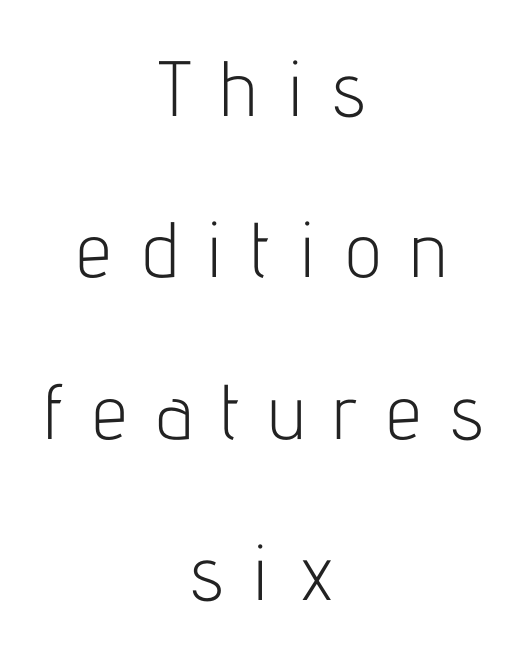
Q: Is the text bold? A: No.
Q: Is the text italic (slanted)? A: No, it is upright.
Q: Is the typeface a serif or a sans-serif typeface? A: Sans-serif.
Q: Is the text underlined? A: No.
Q: How is the paragraph aligned? A: Centered.
Q: Is the spacing between letters normal or unusually wide? A: Unusually wide.
Q: Is the spacing between lines tight, normal or loose? A: Loose.
Q: Width (condensed, normal, or wide)? A: Condensed.
Q: Stroke contrast? A: Low.
Q: x-height? A: Medium.
Q: Monospaced? A: No.
